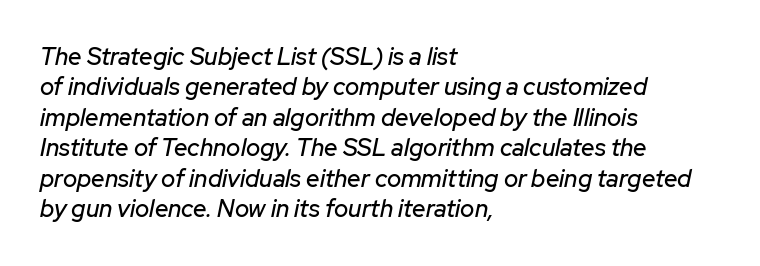
The image shows 24 px text type, italic (leaning right); set left-aligned, normal line spacing (1.27x), normal letter spacing, not underlined.
